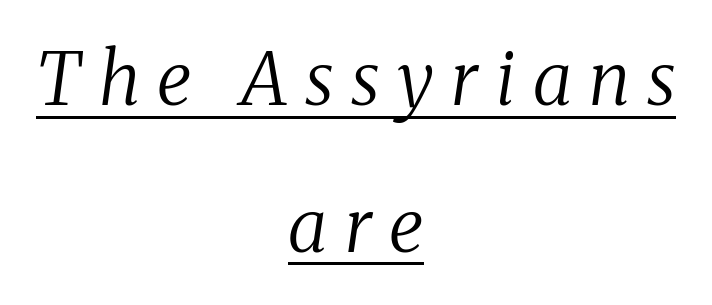
Is there an underline? Yes — a line sits under the letters. Is the type heavy? It reads as light-to-regular instead. Unlike a clean sans, this face finishes its strokes with serifs. Does the leading feel generous? Absolutely, it's lavish. Words appear elongated and porous because spacing is wide.
